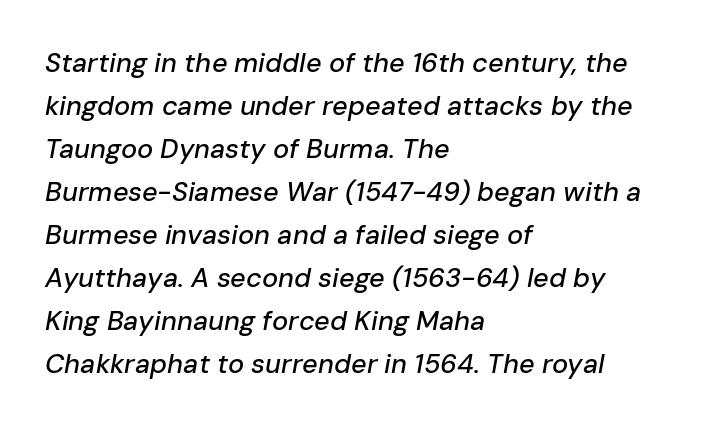
The image shows 27 px text type, italic (leaning right); set left-aligned, normal line spacing (1.59x), normal letter spacing, not underlined.
